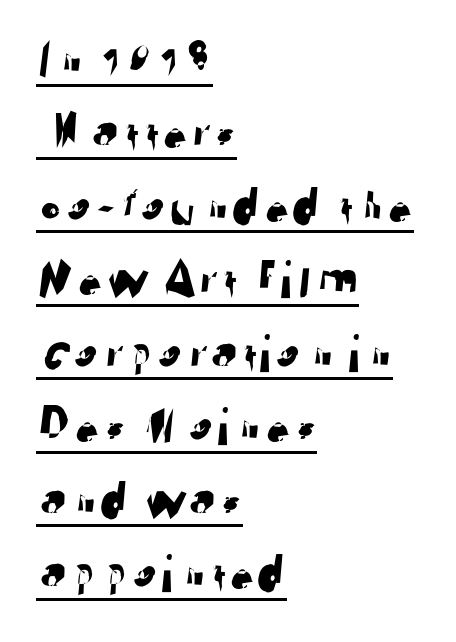
The designer left line spacing at the default. Do the characters align in a grid? No, the font is proportional. Does extra space separate the letters? No, they use regular spacing. You can tell from the bare stems that sans-serif type was used. Has an underline been added? It has.
